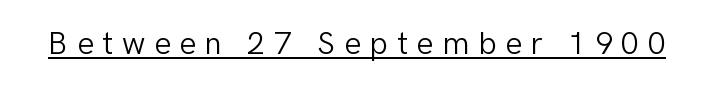
The image shows 32 px light sans-serif type, upright; set unusually wide letter spacing (+0.27 em), underlined; low stroke contrast and a medium x-height.
